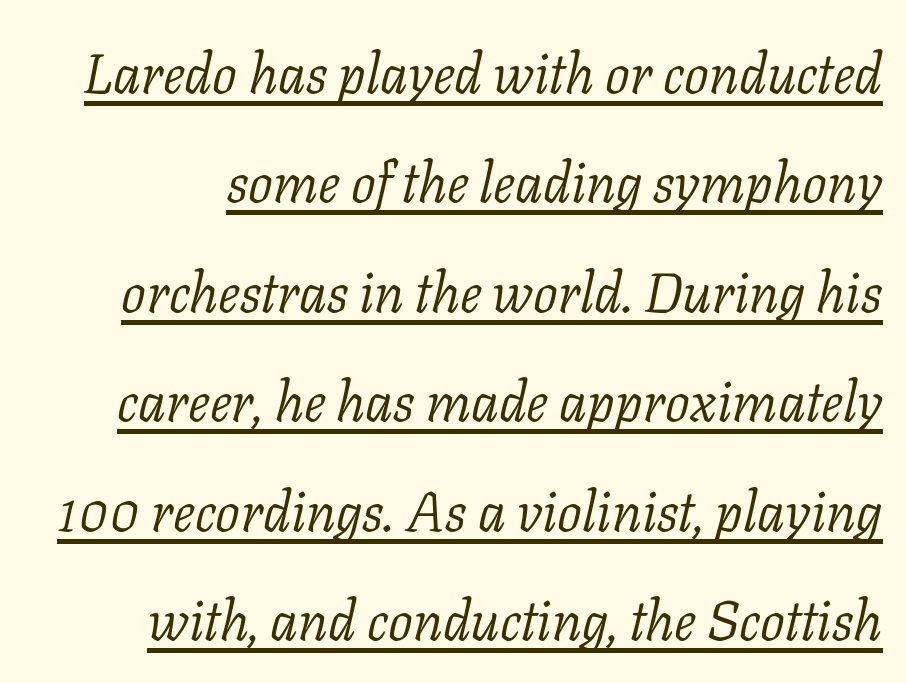
The cut favours lightness, reaching ordinary text weight at its darkest. Examine the stroke ends and you'll spot serifs. An italicized treatment has been applied to the whole sample. This sample uses plain, unmodified letter spacing. These lines are rendered in a variable-pitch font.
